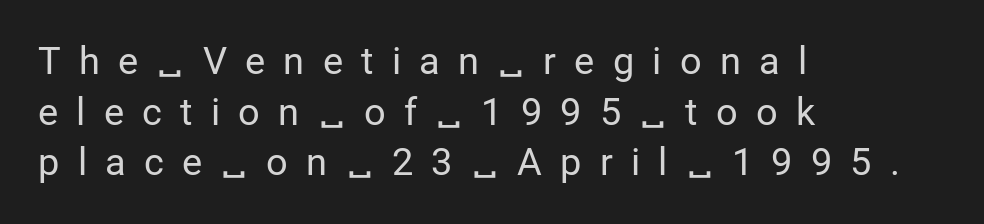
Q: Is the text bold? A: No.
Q: Is the text italic (slanted)? A: No, it is upright.
Q: Is the typeface a serif or a sans-serif typeface? A: Sans-serif.
Q: Is the text underlined? A: No.
Q: How is the paragraph aligned? A: Left-aligned.
Q: Is the spacing between letters normal or unusually wide? A: Unusually wide.
Q: Is the spacing between lines tight, normal or loose? A: Normal.
Q: Width (condensed, normal, or wide)? A: Normal.
Q: Stroke contrast? A: Low.
Q: x-height? A: Medium.
Q: Monospaced? A: No.
